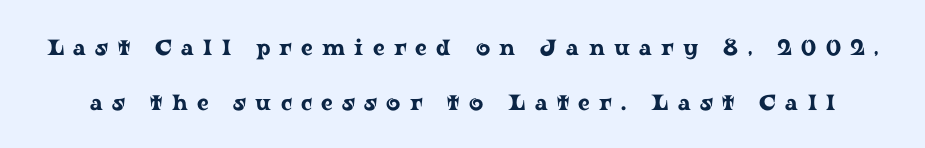
{"italic": "no", "underline": "no", "line_spacing": "loose", "line_spacing_ratio": 2.48, "letter_spacing": "wide", "letter_spacing_em": 0.42, "glyph_px": 22}
